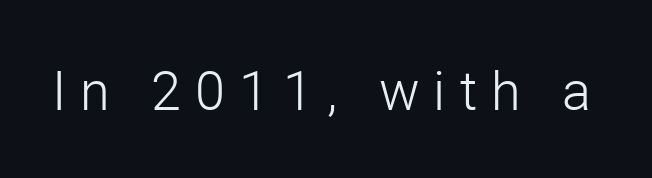
Weight: in the light-to-regular range. Nothing sits at the stroke ends, so this counts as sans-serif. Varying glyph widths throughout — classic text-font behaviour. The letterforms stand isolated, each surrounded by extra space. Nope, not italic — everything's standing straight.
